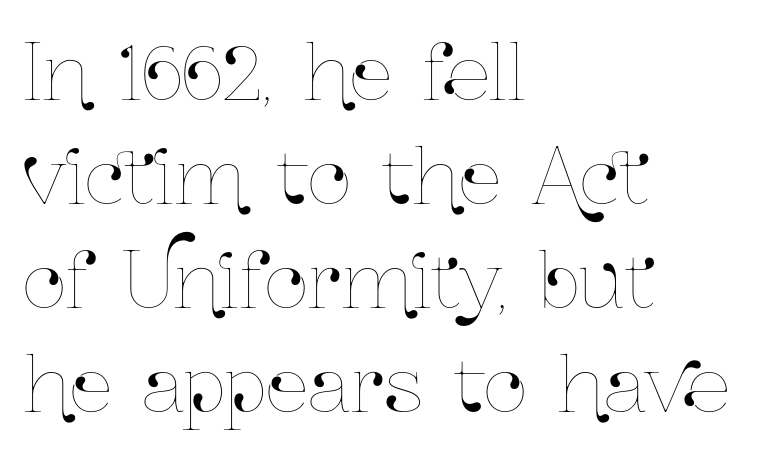
Q: Is the text italic (slanted)? A: No, it is upright.
Q: Is the text underlined? A: No.
Q: How is the paragraph aligned? A: Left-aligned.
Q: Is the spacing between letters normal or unusually wide? A: Normal.
Q: Is the spacing between lines tight, normal or loose? A: Normal.
Q: Width (condensed, normal, or wide)? A: Condensed.
Q: Stroke contrast? A: Low.
Q: x-height? A: Medium.
Q: Monospaced? A: No.
